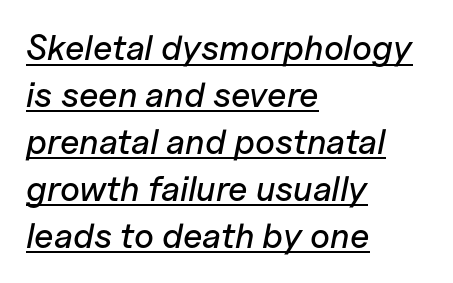
Looks like regular typesetting: each glyph gets only the width it needs. Leading matches the norm, producing a regular column. The paragraph has a hard left edge and a soft right edge. A typesetter would mark this as italic.
